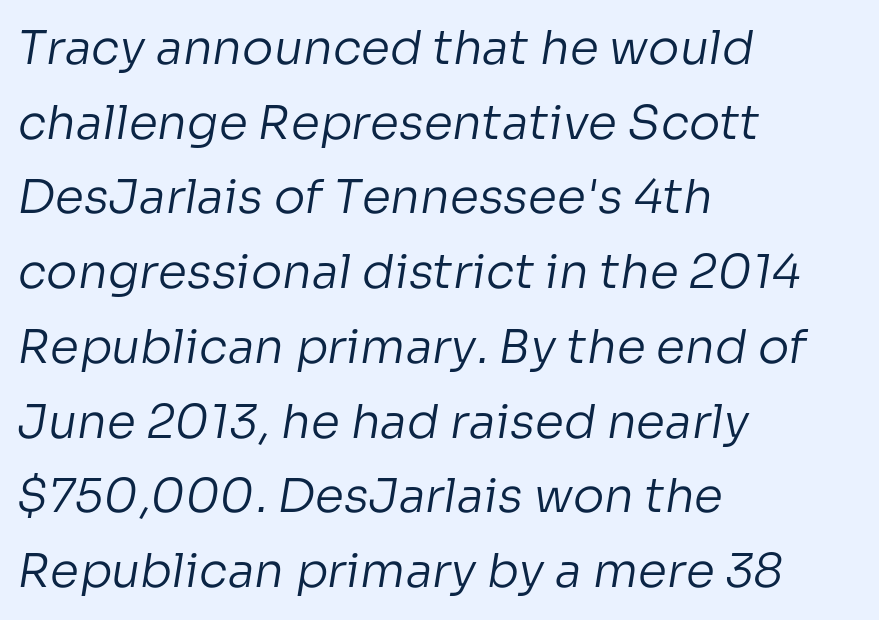
{"serif": "no", "bold": "no", "weight": "regular", "width": "normal", "stroke_contrast": "low", "x_height": "medium", "monospaced": "no", "underline": "no", "align": "left", "line_spacing": "normal", "line_spacing_ratio": 1.59, "letter_spacing": "normal", "letter_spacing_em": 0.0, "glyph_px": 47}
